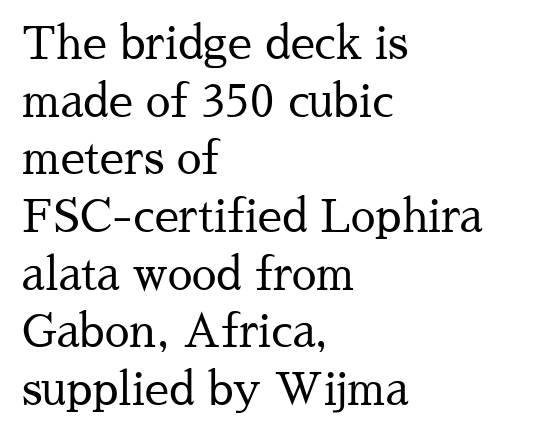
The setting favours the left margin, as ordinary paragraphs usually do. Anything drawn beneath the words? Only blank space. These lines keep a tight, regular rhythm from letter to letter. A typesetter would label this face a serif. Quick note: interline space is typical. Here the designer chose a conventional face with non-uniform glyph widths.
